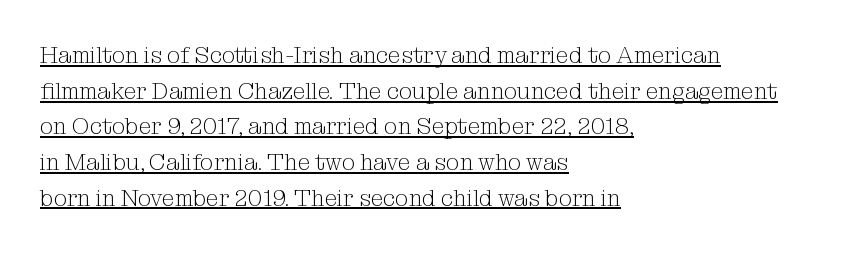
Q: Is the text bold? A: No.
Q: Is the text italic (slanted)? A: No, it is upright.
Q: Is the text underlined? A: Yes.
Q: How is the paragraph aligned? A: Left-aligned.
Q: Is the spacing between letters normal or unusually wide? A: Normal.
Q: Is the spacing between lines tight, normal or loose? A: Normal.
